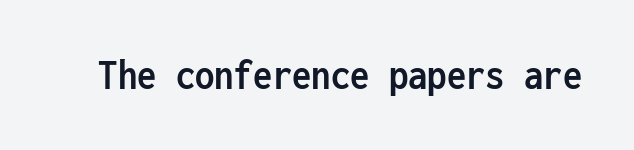
Just letters on the line, the space beneath them empty. Check where the strokes stop: nothing finishes them off — pure sans. Vertical strokes here are truly vertical. Every character here occupies the same horizontal width, giving the sample a typewriter-like rhythm. These lines carry a lot of weight — the face is fully bold. Nothing unusual about the tracking: characters are spaced as the font intends.
